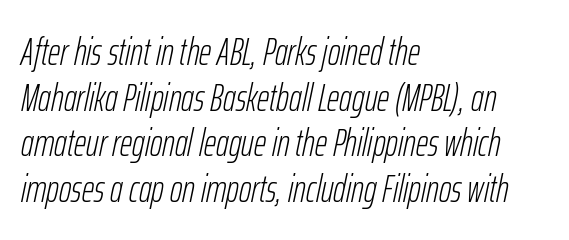
These lines were composed using italics. There is no visible air inserted between adjacent glyphs. These lines are set flush left with a ragged right edge. Spacing verdict: proportional, widths tailored to each character. Bold? No — there's no thickening of the strokes. A bare baseline throughout the passage.
